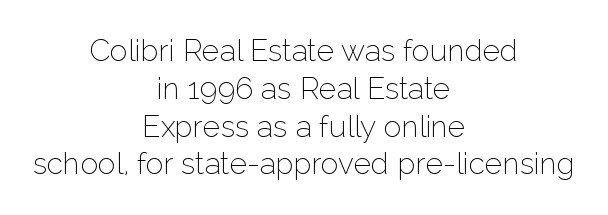
No italicization has been applied; the sample stays upright. Nope, no serifs anywhere on these letters. Caption: multi-line text, centered on the measure. Bare-footed words on every line. Observe the ordinary spacing: letters are neighbours, not strangers.
